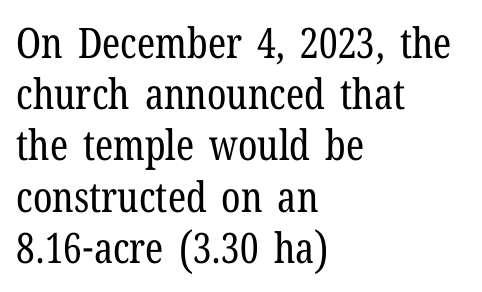
Q: Is the text bold? A: No.
Q: Is the text italic (slanted)? A: No, it is upright.
Q: Is the typeface a serif or a sans-serif typeface? A: Serif.
Q: Is the text underlined? A: No.
Q: How is the paragraph aligned? A: Left-aligned.
Q: Is the spacing between letters normal or unusually wide? A: Normal.
Q: Width (condensed, normal, or wide)? A: Condensed.
Q: Stroke contrast? A: Low.
Q: x-height? A: Medium.
Q: Monospaced? A: No.
